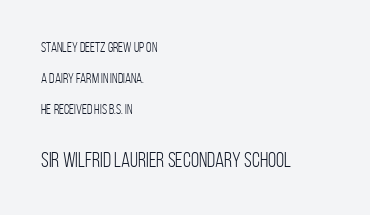
The type is set solid horizontally, with unmodified tracking. Ink coverage per letter is moderate at most. The specimen omits any rule beneath the text block's lines. Casual observation: everything's shoved over to the left.
